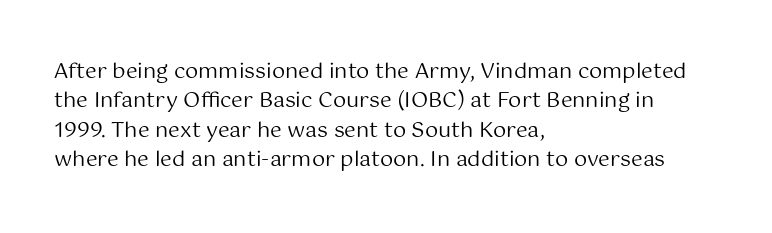
The image shows 21 px text type, upright; set left-aligned, normal line spacing (1.4x), normal letter spacing, not underlined.
